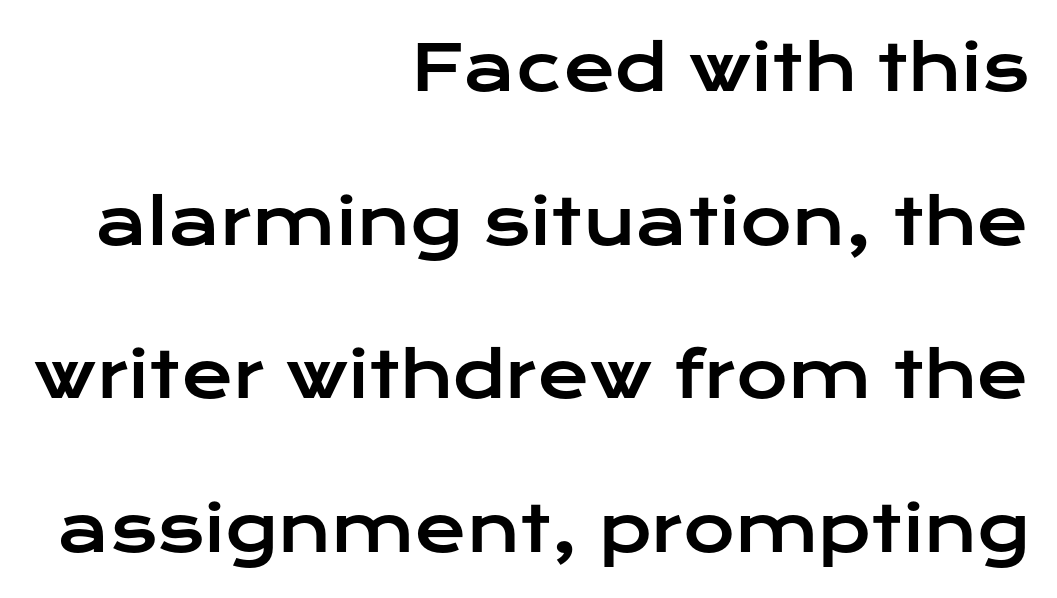
The image shows 63 px wide sans-serif type, upright; set right-aligned, loose line spacing (2.44x), normal letter spacing, not underlined; low stroke contrast and a medium x-height.
